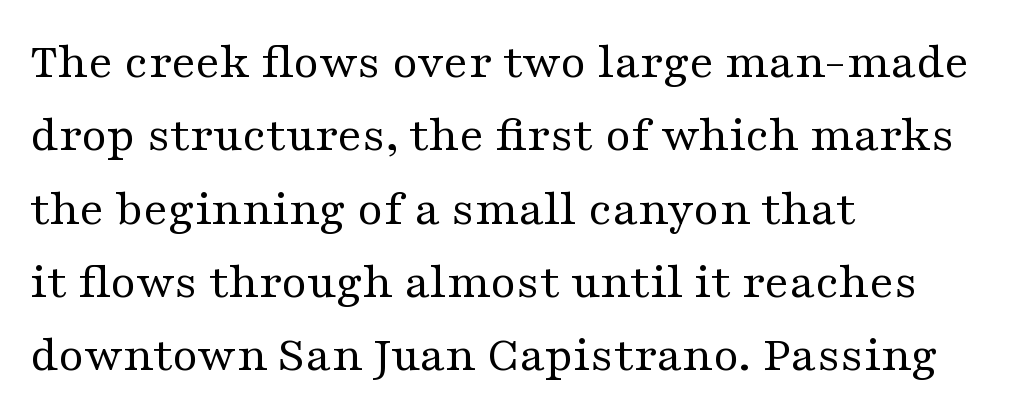
Weight: in the light-to-regular range. Interline gaps are of average width in this sample. Every character sits straight up, as roman type does. Classification — serif. Bare-footed words on every line. In CSS terms this would be text-align: left.
